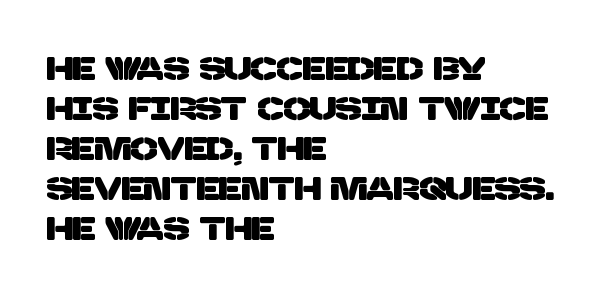
The image shows 32 px sans-serif type; set left-aligned, normal line spacing (1.25x), normal letter spacing, not underlined; low stroke contrast and a large x-height.
